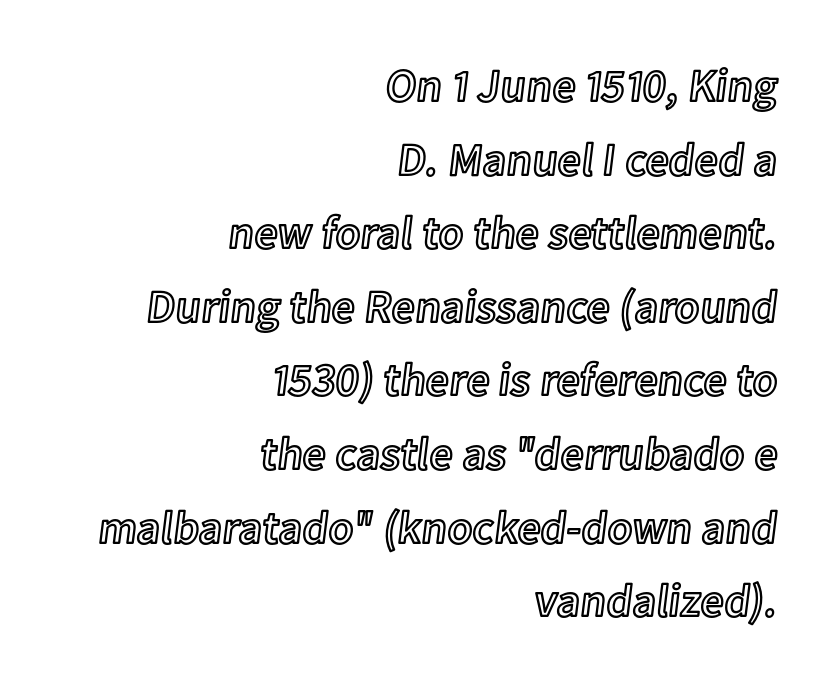
{"width": "normal", "x_height": "medium", "monospaced": "no", "underline": "no", "align": "right", "line_spacing": "normal", "line_spacing_ratio": 1.6, "letter_spacing": "normal", "letter_spacing_em": 0.0, "glyph_px": 46}
